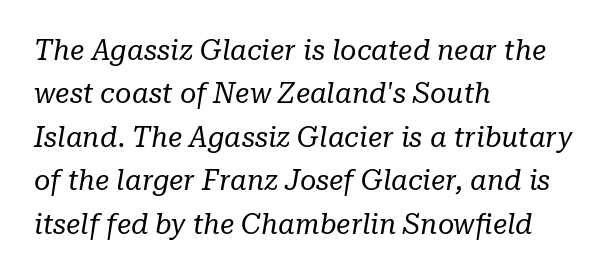
Unbolded letterforms with no extra heft. This rendering features lettering with no underline. The rendering anchors every line to the left-hand side. Reading down the column, the eye jumps a familiar distance to each next line. How are the letters spaced? Ordinarily, with no added tracking. Looks like regular typesetting: each glyph gets only the width it needs.
